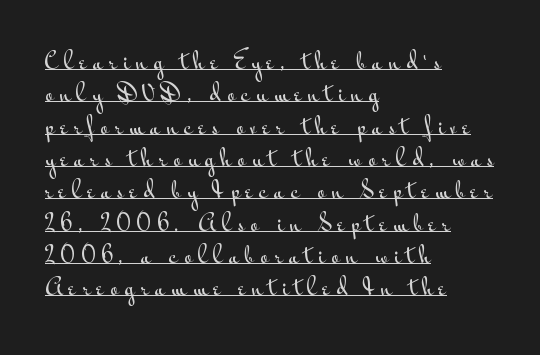
The image shows 22 px text type; set left-aligned, normal line spacing (1.47x), unusually wide letter spacing (+0.28 em), underlined.
